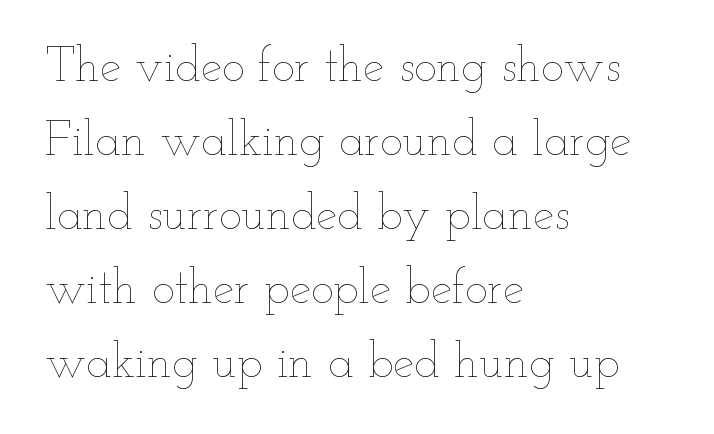
Leading matches the norm, producing a regular column. The rendering anchors every line to the left-hand side. The specimen reads as upright at a glance. Think of a printed novel: that variable character pitch is what you see here.
